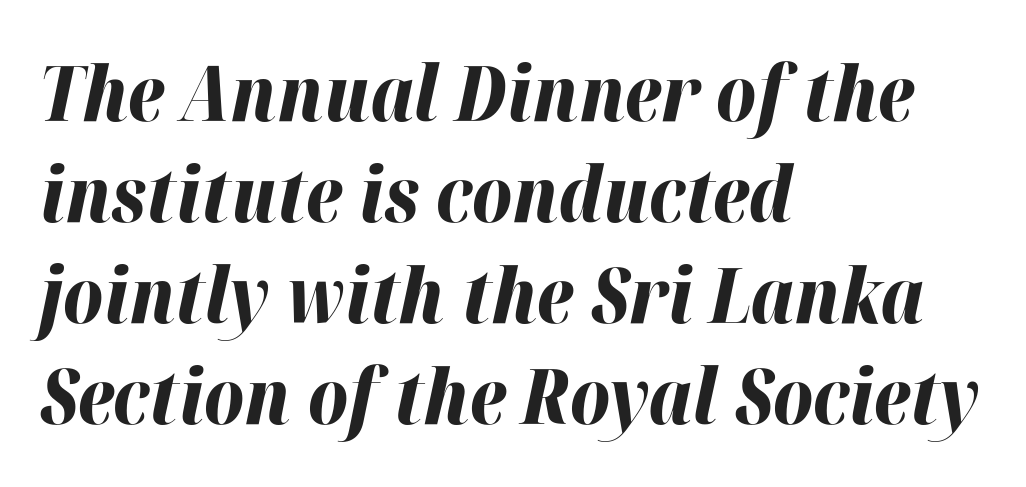
The image shows 76 px bold type, italic (leaning right); set left-aligned, normal line spacing (1.33x), normal letter spacing, not underlined; high stroke contrast and a medium x-height.
